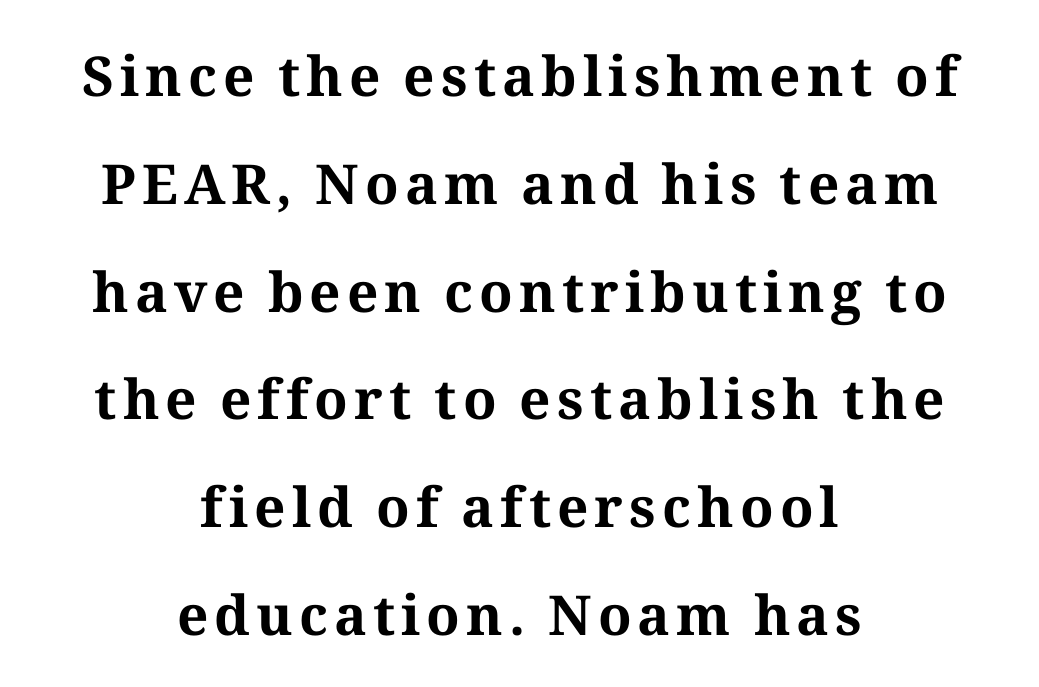
The image shows 55 px bold serif type, upright; set centered, loose line spacing (1.96x), not underlined; medium stroke contrast and a medium x-height.
